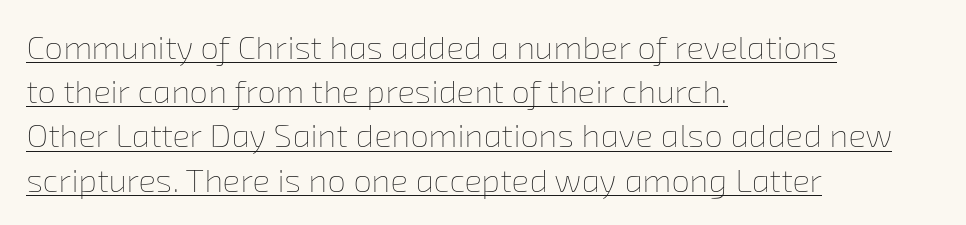
Q: Is the text bold? A: No.
Q: Is the text underlined? A: Yes.
Q: How is the paragraph aligned? A: Left-aligned.
Q: Is the spacing between letters normal or unusually wide? A: Normal.
Q: Is the spacing between lines tight, normal or loose? A: Normal.
Q: Width (condensed, normal, or wide)? A: Normal.
Q: Stroke contrast? A: Low.
Q: x-height? A: Medium.
Q: Monospaced? A: No.
